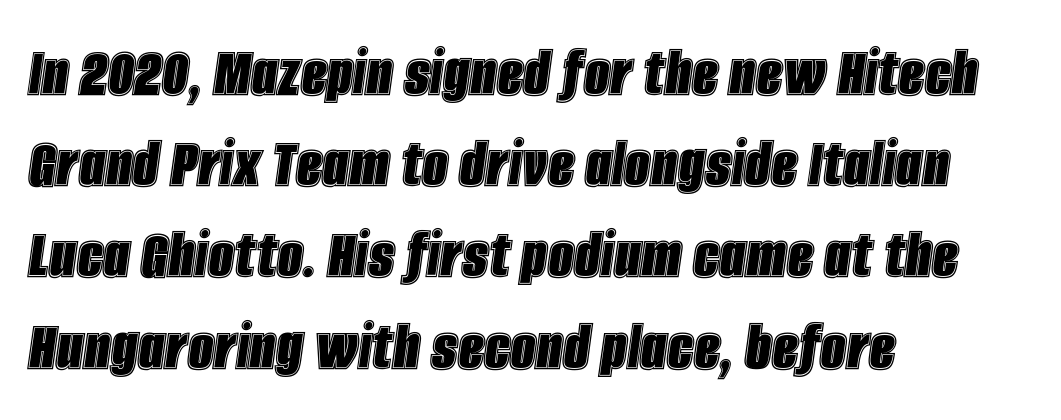
Q: Is the text italic (slanted)? A: Yes, it leans right by about 8 degrees.
Q: Is the text underlined? A: No.
Q: How is the paragraph aligned? A: Left-aligned.
Q: Is the spacing between letters normal or unusually wide? A: Normal.
Q: Is the spacing between lines tight, normal or loose? A: Normal.
Q: Width (condensed, normal, or wide)? A: Condensed.
Q: x-height? A: Large.
Q: Monospaced? A: No.
